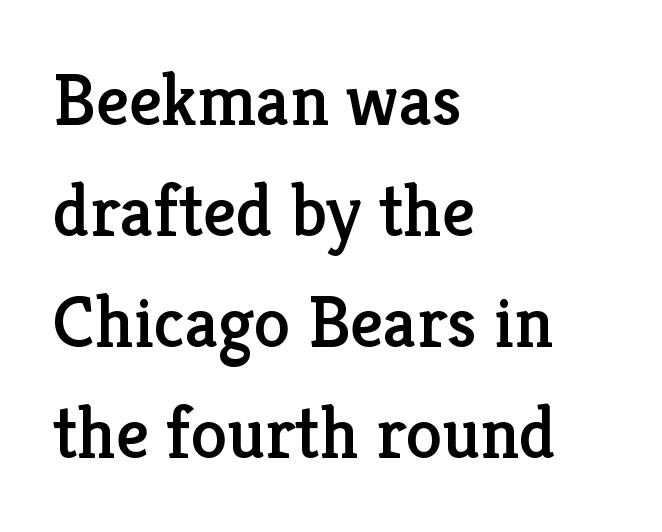
Q: Is the text italic (slanted)? A: No, it is upright.
Q: Is the typeface a serif or a sans-serif typeface? A: Serif.
Q: Is the text underlined? A: No.
Q: How is the paragraph aligned? A: Left-aligned.
Q: Is the spacing between letters normal or unusually wide? A: Normal.
Q: Is the spacing between lines tight, normal or loose? A: Normal.
Q: Width (condensed, normal, or wide)? A: Normal.
Q: Stroke contrast? A: Low.
Q: x-height? A: Medium.
Q: Monospaced? A: No.
